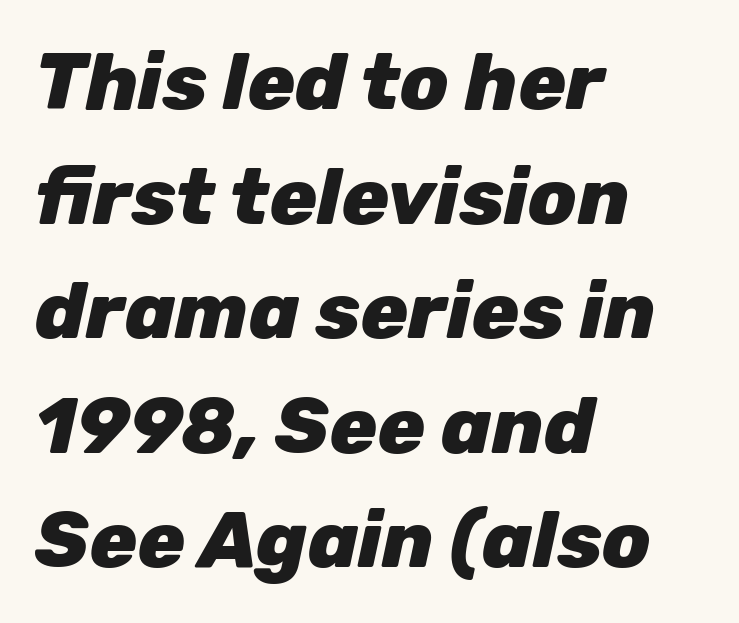
The image shows 79 px heavy type, italic (leaning right); set left-aligned, normal line spacing (1.45x), normal letter spacing, not underlined; low stroke contrast and a medium x-height.
